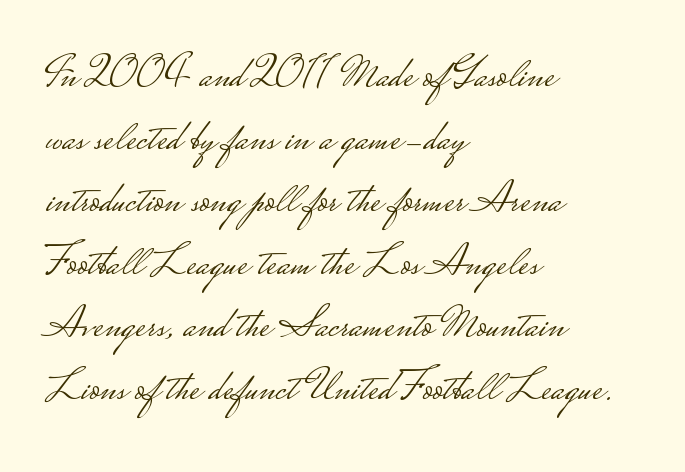
{"serif": "no", "bold": "no", "weight": "light", "width": "wide", "stroke_contrast": "low", "monospaced": "no", "underline": "no", "align": "left", "line_spacing": "normal", "line_spacing_ratio": 1.39, "letter_spacing": "normal", "letter_spacing_em": 0.0, "glyph_px": 45}
